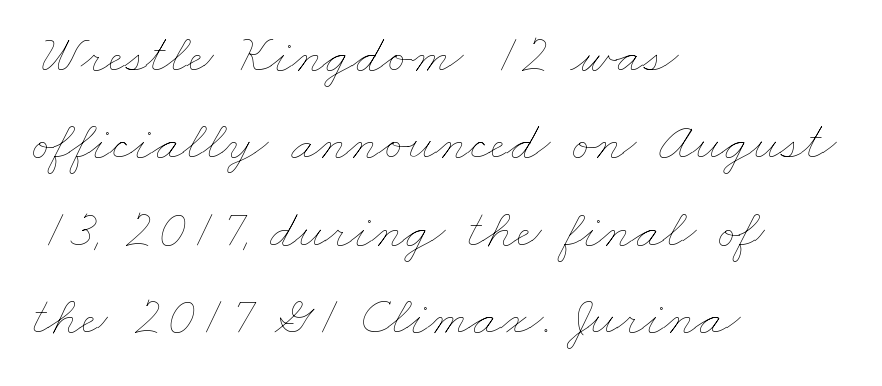
{"bold": "no", "weight": "thin", "width": "wide", "stroke_contrast": "low", "x_height": "small", "monospaced": "no", "underline": "no", "align": "left", "line_spacing": "normal", "line_spacing_ratio": 1.56, "letter_spacing": "normal", "letter_spacing_em": 0.0, "glyph_px": 56}
